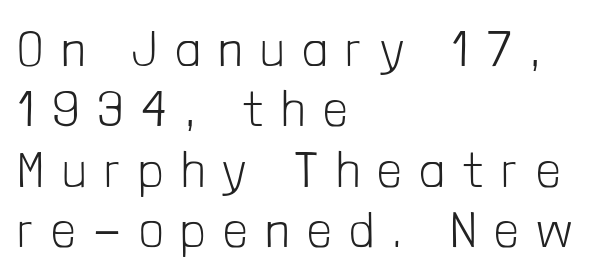
The image shows 50 px light, condensed sans-serif type, upright; set left-aligned, line spacing 1.21x, unusually wide letter spacing (+0.39 em), not underlined; low stroke contrast and a medium x-height.
